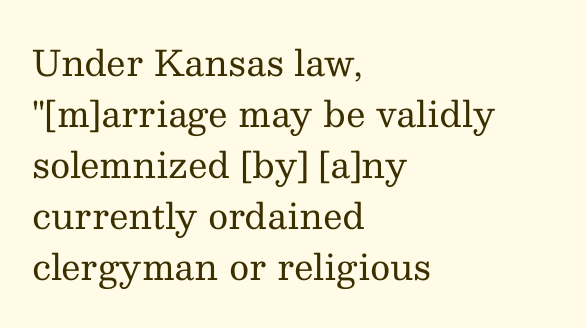
The type family on display is of the serif kind. The horizontal fit of the characters is conventional and even. Nobody drew a line under any word here. Each line starts at the same left margin while the right side varies. Vertical stems look standard width or narrower in stroke.
